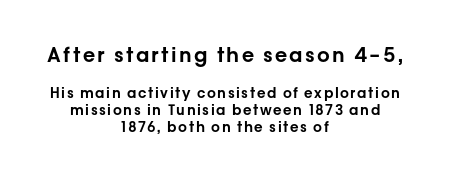
The passage shown begins with its larger block and ends with its smaller one. The type sits square on the baseline with zero lean. A student would call this center alignment; a typographer would say set centered. The strip under each line holds only bare page.
